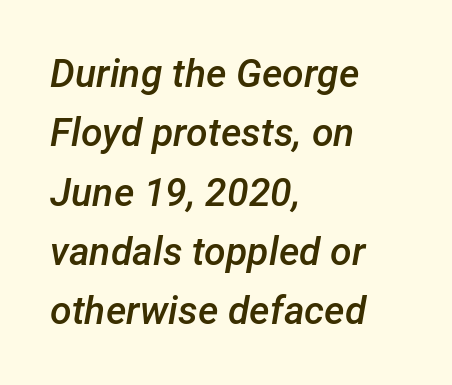
{"italic": "yes", "lean": "right", "slant_degrees": 12, "bold": "semi", "weight": "semibold", "width": "normal", "stroke_contrast": "low", "x_height": "medium", "monospaced": "no", "underline": "no", "align": "left", "line_spacing": "normal", "line_spacing_ratio": 1.52, "letter_spacing": "normal", "letter_spacing_em": 0.0, "glyph_px": 39}
